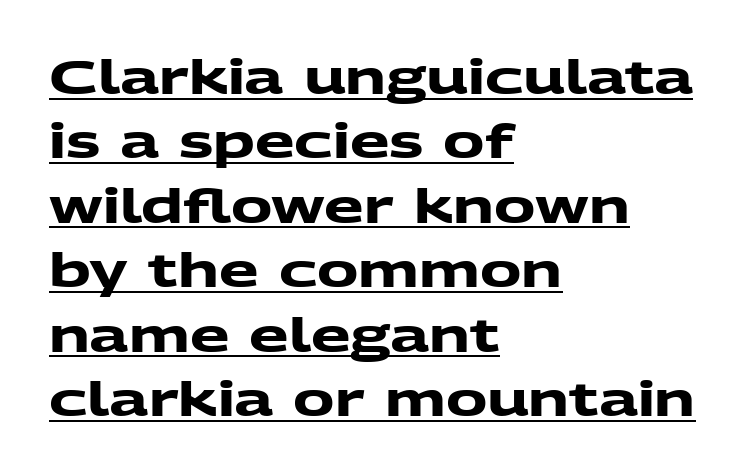
Notice how a bar underscores the lettering throughout. You could not count columns in this text — the font is proportionally spaced. Font category for this specimen: sans-serif. Emphasis by weight is at full strength: bold.
